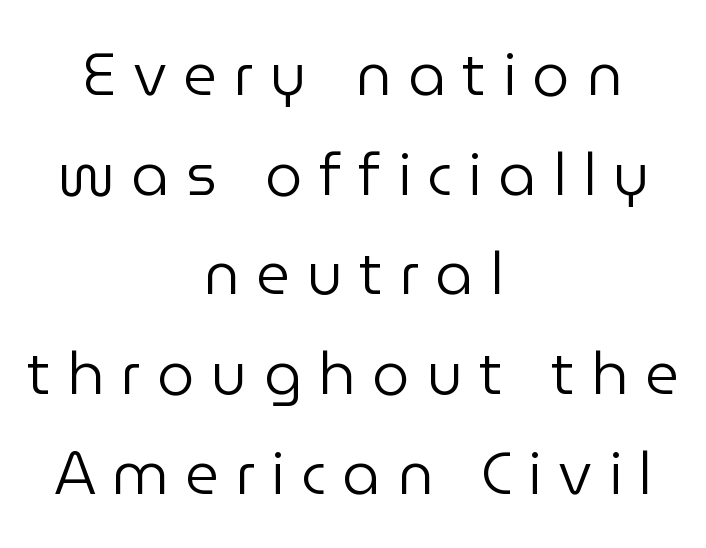
The image shows 59 px regular-weight sans-serif type, upright; set centered, normal line spacing (1.69x), unusually wide letter spacing (+0.28 em), not underlined; low stroke contrast and a medium x-height.
